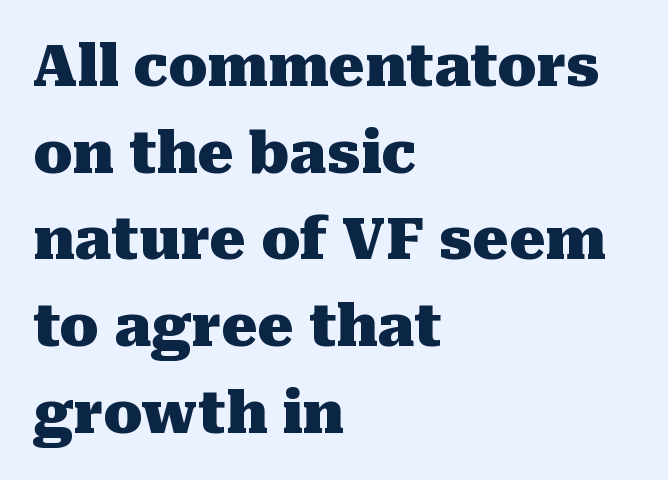
Check where the strokes stop: tiny serifs finish them off. A classic flush-left, rag-right setting is used for this passage. The lines sit at an ordinary, default distance from one another. Posture: vertical.
